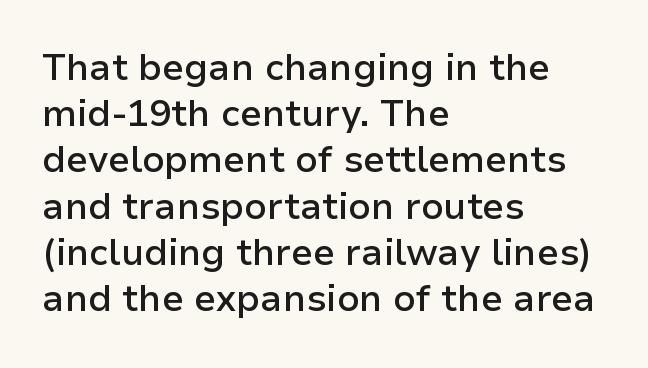
Here the designer chose a conventional face with non-uniform glyph widths. The words here are not underlined. No feet cap the strokes, marking this as sans-serif type. How heavy is the stroke? Medium-heavy — a semibold, shy of bold. The passage is arranged the way most books set body copy — flush left.
